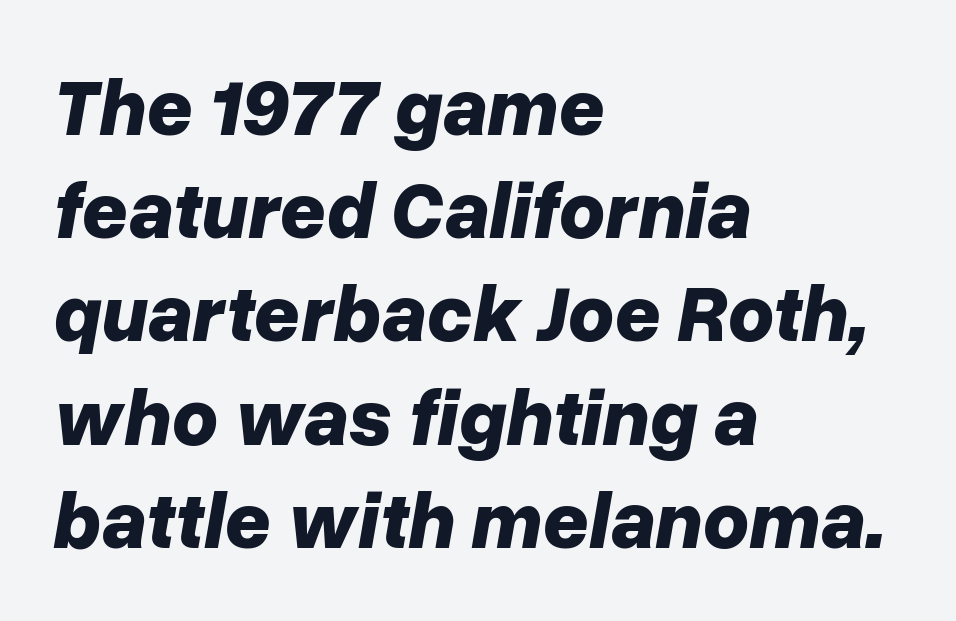
The image shows 80 px bold type, italic (leaning right); set left-aligned, normal line spacing (1.29x), normal letter spacing, not underlined; low stroke contrast and a medium x-height.
